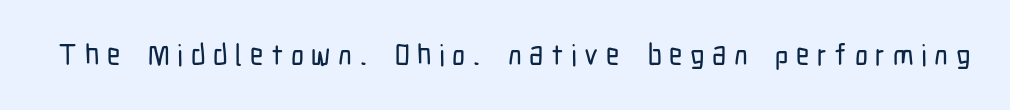
Q: Is the text italic (slanted)? A: No, it is upright.
Q: Is the typeface a serif or a sans-serif typeface? A: Sans-serif.
Q: Is the text underlined? A: No.
Q: Is the spacing between letters normal or unusually wide? A: Unusually wide.
Q: Width (condensed, normal, or wide)? A: Condensed.
Q: Stroke contrast? A: Low.
Q: x-height? A: Medium.
Q: Monospaced? A: No.
